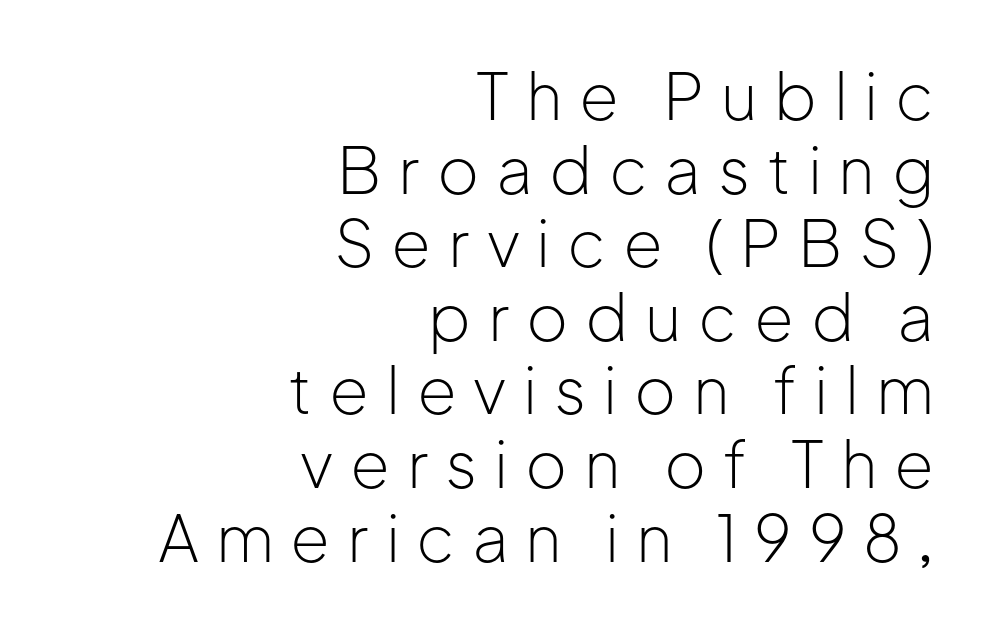
{"serif": "no", "italic": "no", "bold": "no", "weight": "light", "width": "normal", "stroke_contrast": "low", "x_height": "medium", "monospaced": "no", "underline": "no", "align": "right", "line_spacing": "tight", "line_spacing_ratio": 1.15, "letter_spacing": "wide", "letter_spacing_em": 0.26, "glyph_px": 64}
